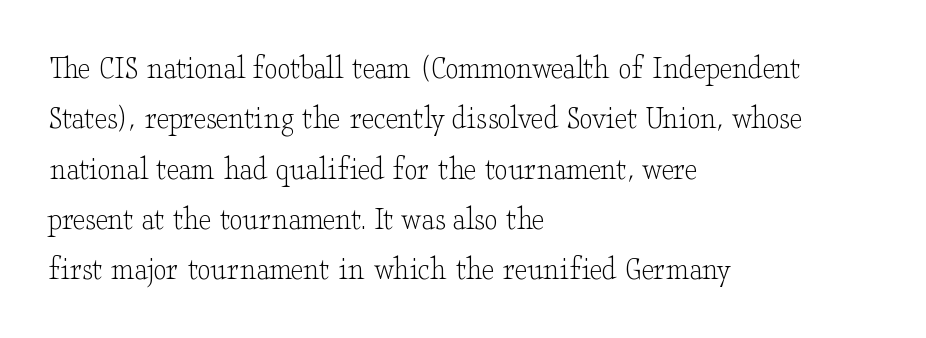
{"serif": "yes", "italic": "no", "bold": "no", "weight": "light", "width": "wide", "stroke_contrast": "low", "x_height": "small", "monospaced": "no", "underline": "no", "align": "left", "line_spacing": "normal", "line_spacing_ratio": 1.48, "letter_spacing": "normal", "letter_spacing_em": 0.0, "glyph_px": 34}
